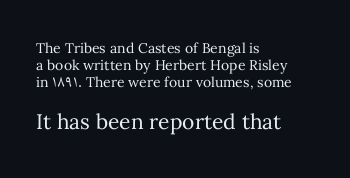
The image shows 21 px text type, upright; set left-aligned, line spacing 1.21x, normal letter spacing, not underlined; the second (bottom) block is 1.5x larger.
